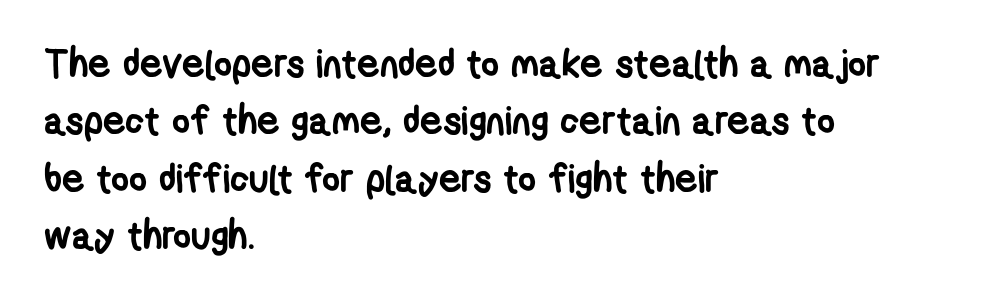
{"serif": "no", "bold": "yes", "weight": "semibold", "width": "condensed", "stroke_contrast": "low", "x_height": "medium", "monospaced": "no", "underline": "no", "align": "left", "line_spacing": "normal", "line_spacing_ratio": 1.47, "letter_spacing": "normal", "letter_spacing_em": 0.0, "glyph_px": 39}
